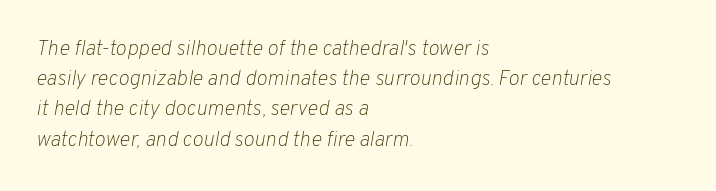
The foot of each line stays bare and open. The lettering tilts uniformly, giving the passage an italic look. The rendering anchors every line to the left-hand side. Whoever set this chose a conventional vertical rhythm. Unbolded letterforms with no extra heft.
